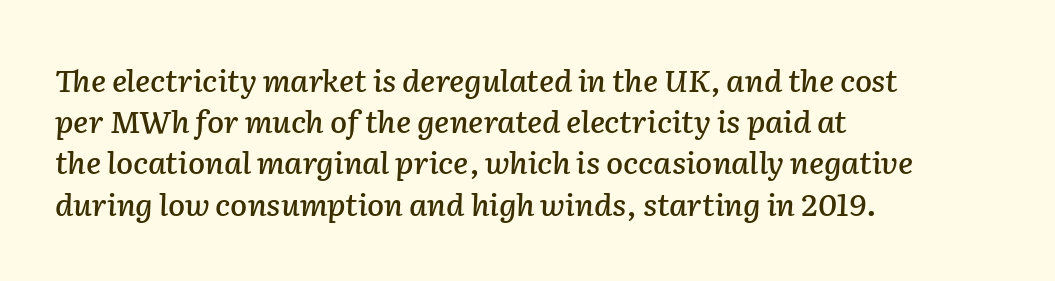
{"italic": "yes", "lean": "right", "slant_degrees": 2, "width": "normal", "stroke_contrast": "low", "x_height": "medium", "monospaced": "no", "underline": "no", "align": "left", "line_spacing": "normal", "line_spacing_ratio": 1.33, "letter_spacing": "normal", "letter_spacing_em": 0.0, "glyph_px": 31}
